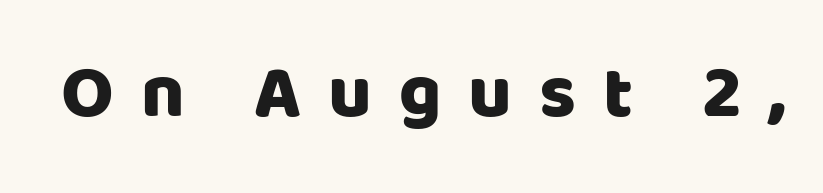
Each letter's strokes conclude bluntly, with no projecting serifs. Tall strokes in this sample are plumb rather than angled. The tracking reads as deliberately expanded to a designer's eye. Check under the words: just untouched page. The letters advance in unequal steps, a hallmark of proportional type.
